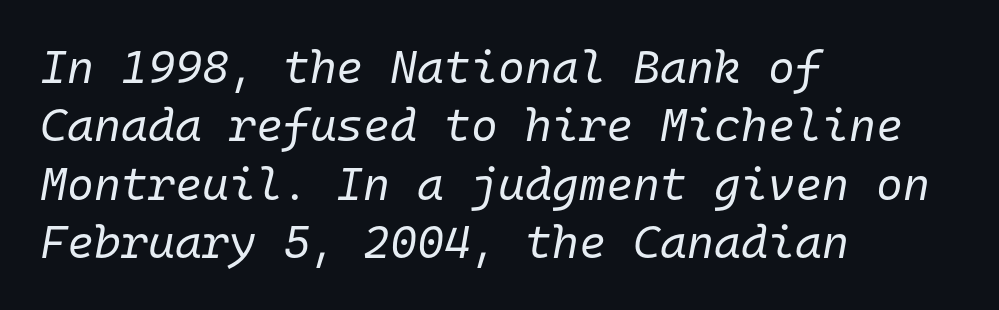
The image shows 46 px regular-weight type, italic (leaning right), monospaced; set left-aligned, normal line spacing (1.27x), normal letter spacing, not underlined; low stroke contrast and a medium x-height.
